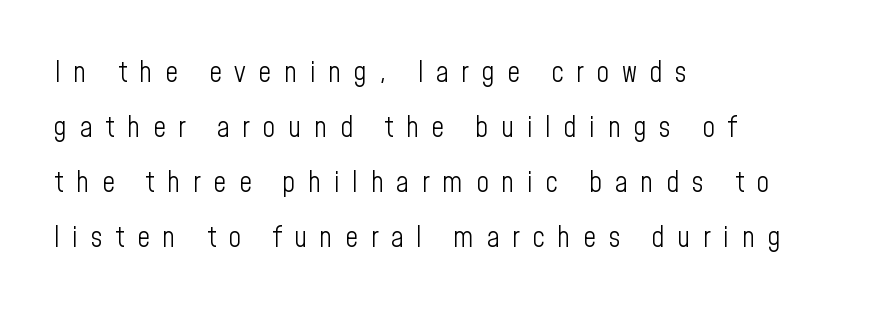
The image shows 28 px light, condensed sans-serif type, upright; set left-aligned, loose line spacing (1.97x), unusually wide letter spacing (+0.45 em), not underlined; low stroke contrast and a medium x-height.
